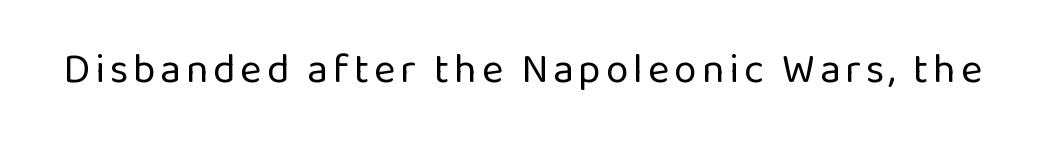
{"serif": "no", "italic": "no", "bold": "no", "weight": "regular", "width": "normal", "stroke_contrast": "low", "x_height": "medium", "monospaced": "no", "underline": "no", "glyph_px": 41}
